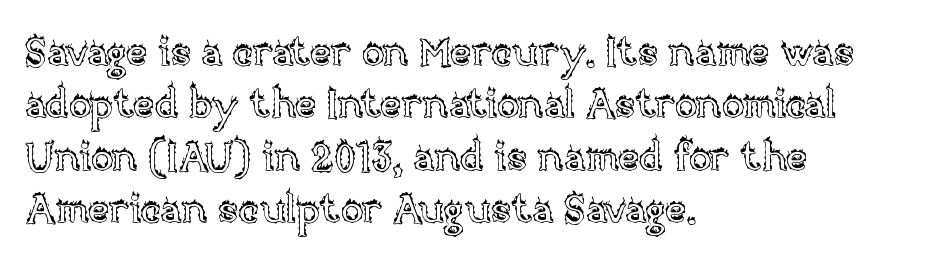
Q: Is the text italic (slanted)? A: No, it is upright.
Q: Is the text underlined? A: No.
Q: How is the paragraph aligned? A: Left-aligned.
Q: Is the spacing between letters normal or unusually wide? A: Normal.
Q: Is the spacing between lines tight, normal or loose? A: Normal.
Q: Width (condensed, normal, or wide)? A: Normal.
Q: x-height? A: Large.
Q: Monospaced? A: No.
